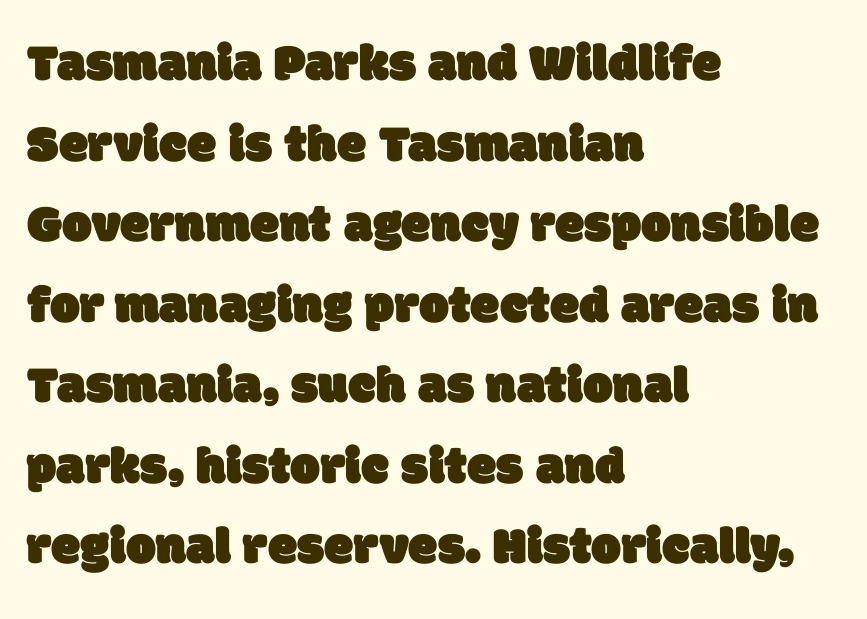
The image shows 53 px sans-serif type; set left-aligned, normal line spacing (1.52x), normal letter spacing, not underlined; low stroke contrast and a large x-height.
